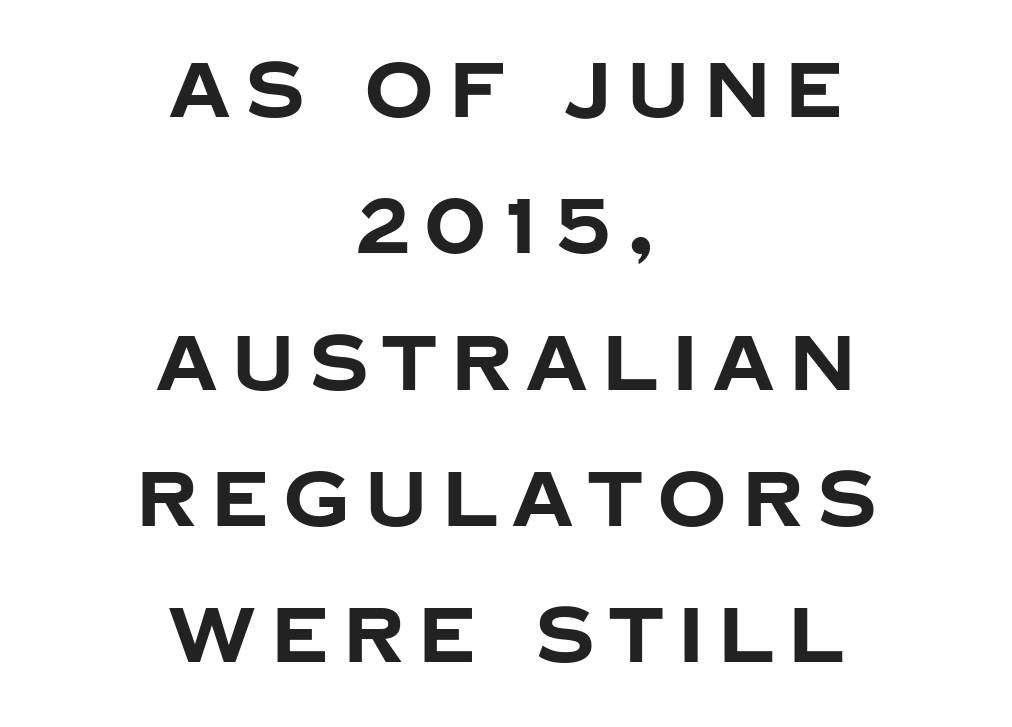
The image shows 77 px bold sans-serif type, upright; set centered, line spacing 1.77x, not underlined; low stroke contrast and a large x-height.
